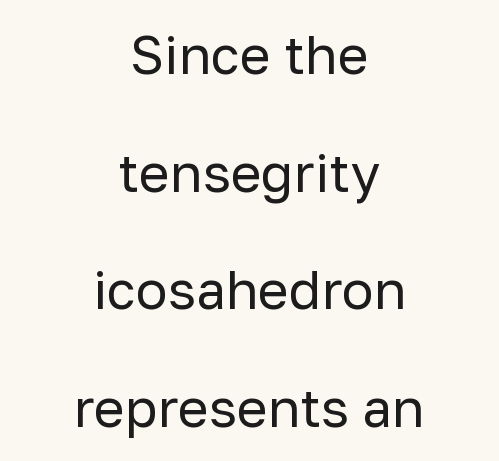
Q: Is the text bold? A: No.
Q: Is the text italic (slanted)? A: No, it is upright.
Q: Is the typeface a serif or a sans-serif typeface? A: Sans-serif.
Q: Is the text underlined? A: No.
Q: How is the paragraph aligned? A: Centered.
Q: Is the spacing between letters normal or unusually wide? A: Normal.
Q: Is the spacing between lines tight, normal or loose? A: Loose.
Q: Width (condensed, normal, or wide)? A: Normal.
Q: Stroke contrast? A: Low.
Q: x-height? A: Medium.
Q: Monospaced? A: No.
